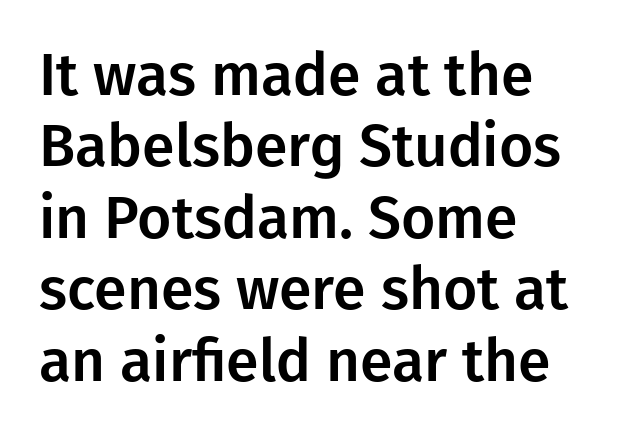
{"serif": "no", "italic": "no", "width": "normal", "stroke_contrast": "low", "x_height": "medium", "monospaced": "no", "underline": "no", "align": "left", "line_spacing_ratio": 1.21, "letter_spacing": "normal", "letter_spacing_em": 0.0, "glyph_px": 59}
